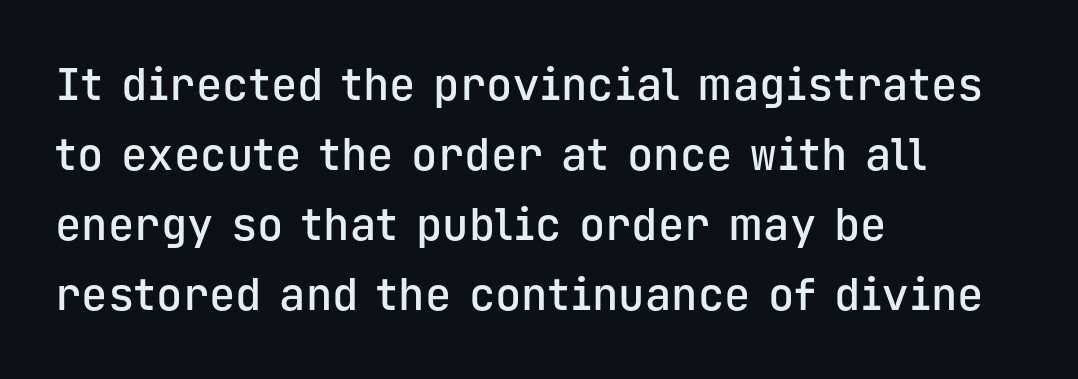
Weight: semibold (demi). The block of text has a typical density, with ordinary space between rows. The compositor pushed each line to the left boundary. Here the glyphs are tracked normally, forming tight word shapes. The passage shown is typeset with a sans-serif family.
